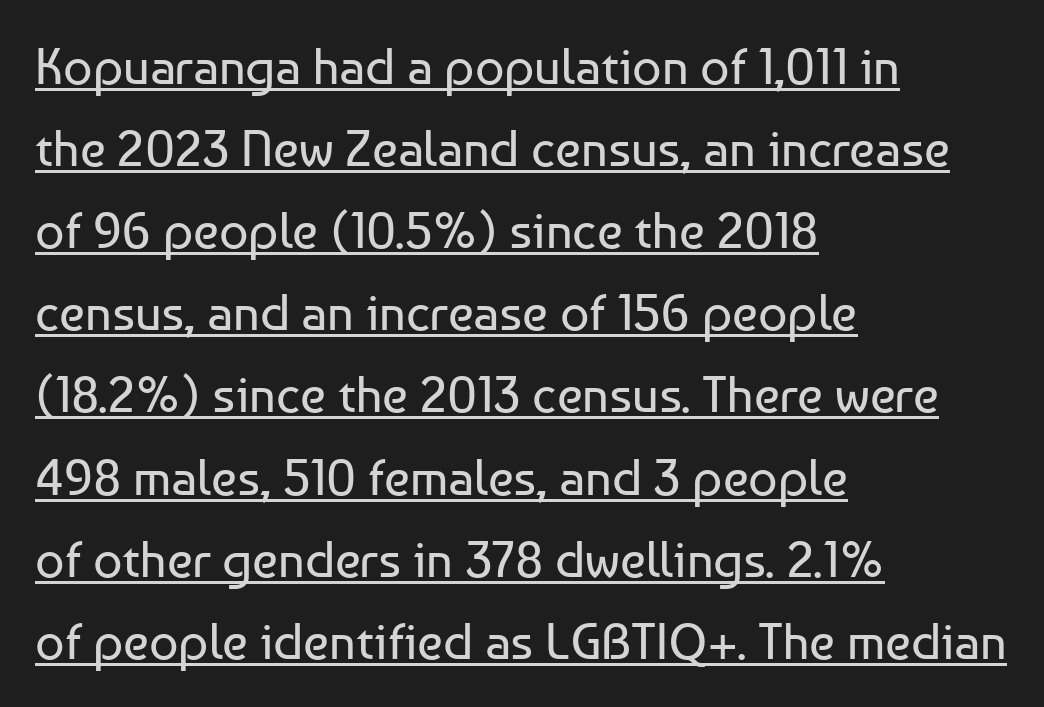
{"serif": "no", "italic": "no", "bold": "no", "weight": "regular", "width": "normal", "stroke_contrast": "low", "x_height": "medium", "monospaced": "no", "underline": "yes", "align": "left", "line_spacing": "normal", "line_spacing_ratio": 1.61, "letter_spacing": "normal", "letter_spacing_em": 0.0, "glyph_px": 51}
